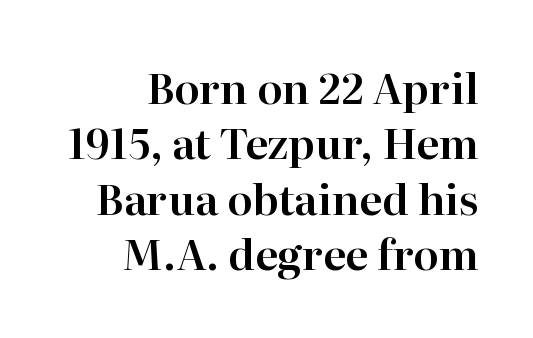
The image shows 42 px serif type, upright; set right-aligned, normal line spacing (1.32x), normal letter spacing, not underlined; high stroke contrast and a medium x-height.
